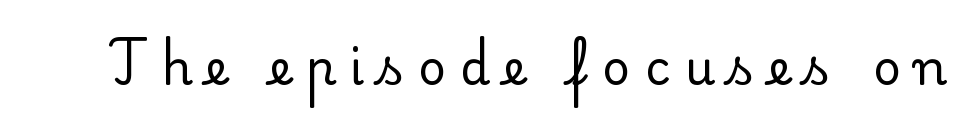
Anything drawn beneath the words? Only blank space. Does the type have serifs? Yes, each stem ends in a small foot. Is this a fixed-width face? No — the glyphs have proportional, varying widths. Tracking value appears strongly positive — letters spread wide. Ink coverage per letter is moderate at most.
